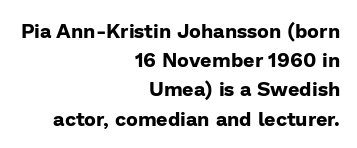
Q: Is the text bold? A: Yes.
Q: Is the text italic (slanted)? A: No, it is upright.
Q: Is the text underlined? A: No.
Q: How is the paragraph aligned? A: Right-aligned.
Q: Is the spacing between letters normal or unusually wide? A: Normal.
Q: Is the spacing between lines tight, normal or loose? A: Normal.
